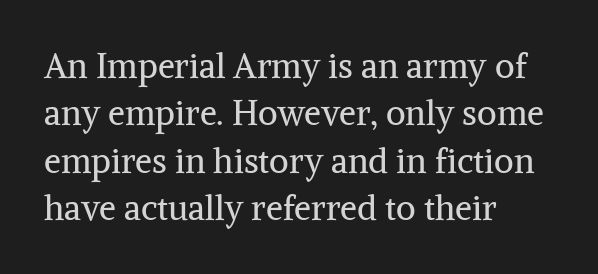
Q: Is the text bold? A: No.
Q: Is the text italic (slanted)? A: No, it is upright.
Q: Is the typeface a serif or a sans-serif typeface? A: Serif.
Q: Is the text underlined? A: No.
Q: How is the paragraph aligned? A: Left-aligned.
Q: Is the spacing between letters normal or unusually wide? A: Normal.
Q: Is the spacing between lines tight, normal or loose? A: Normal.
Q: Width (condensed, normal, or wide)? A: Normal.
Q: Stroke contrast? A: Medium.
Q: x-height? A: Medium.
Q: Monospaced? A: No.
